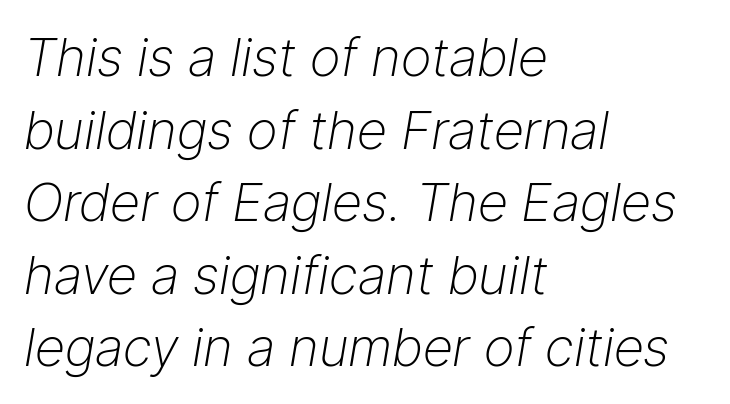
Q: Is the text bold? A: No.
Q: Is the text italic (slanted)? A: Yes, it leans right by about 9 degrees.
Q: Is the text underlined? A: No.
Q: How is the paragraph aligned? A: Left-aligned.
Q: Is the spacing between letters normal or unusually wide? A: Normal.
Q: Is the spacing between lines tight, normal or loose? A: Normal.
Q: Width (condensed, normal, or wide)? A: Normal.
Q: Stroke contrast? A: Low.
Q: x-height? A: Medium.
Q: Monospaced? A: No.
